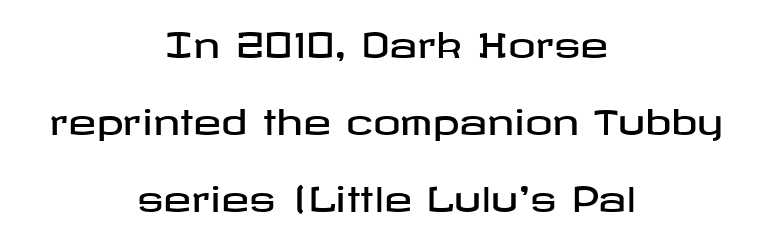
Leading: increased. You can tell it's not italic because the verticals are truly vertical. The face used here is rendered with its standard letterfit. The zone under the glyphs is completely vacant. Centered paragraph, ragged on both sides. Classification — sans serif.
